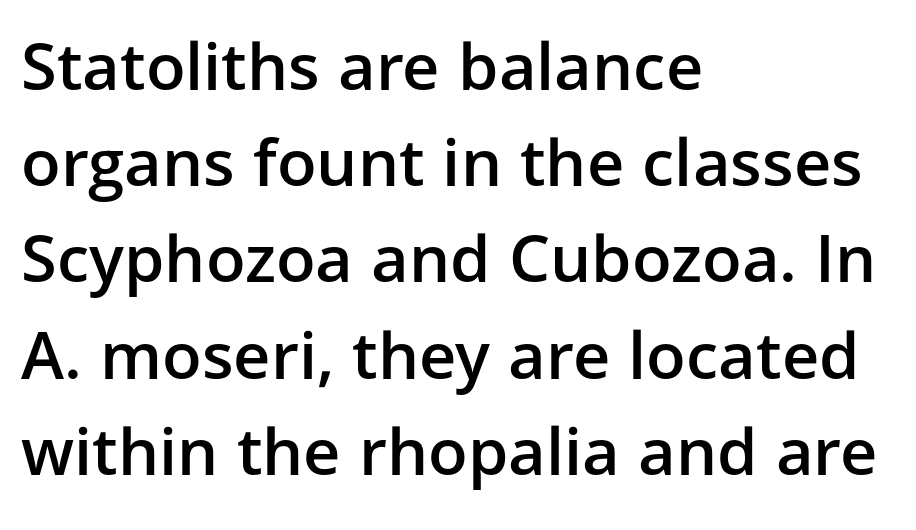
{"serif": "no", "italic": "no", "bold": "semi", "weight": "semibold", "width": "normal", "stroke_contrast": "low", "x_height": "medium", "monospaced": "no", "underline": "no", "align": "left", "line_spacing": "normal", "line_spacing_ratio": 1.48, "letter_spacing": "normal", "letter_spacing_em": 0.0, "glyph_px": 65}
